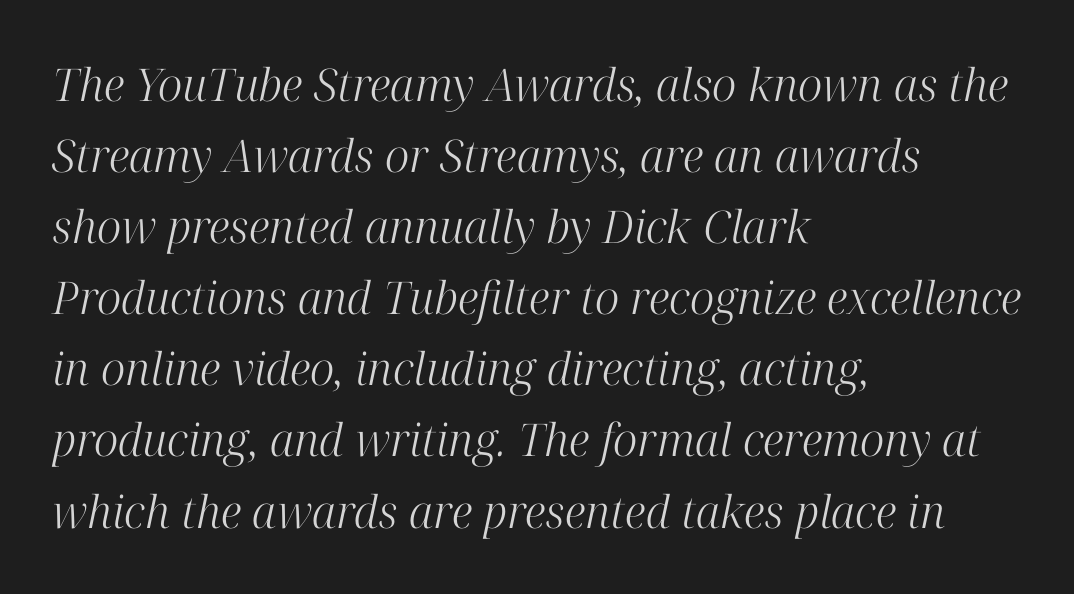
Q: Is the text bold? A: No.
Q: Is the text italic (slanted)? A: Yes, it leans right by about 12 degrees.
Q: Is the typeface a serif or a sans-serif typeface? A: Serif.
Q: Is the text underlined? A: No.
Q: How is the paragraph aligned? A: Left-aligned.
Q: Is the spacing between letters normal or unusually wide? A: Normal.
Q: Is the spacing between lines tight, normal or loose? A: Normal.
Q: Width (condensed, normal, or wide)? A: Normal.
Q: Stroke contrast? A: High.
Q: x-height? A: Medium.
Q: Monospaced? A: No.
